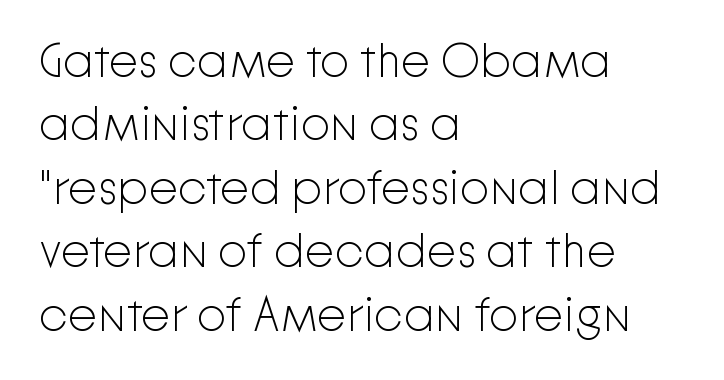
Is there much room between lines? A standard amount, neither cramped nor airy. Do the letters lean? They stand straight. This rendering leaves character spacing at its baseline value. Descenders hang freely into open space. The characters display no serif detailing; their extremities are plain.
